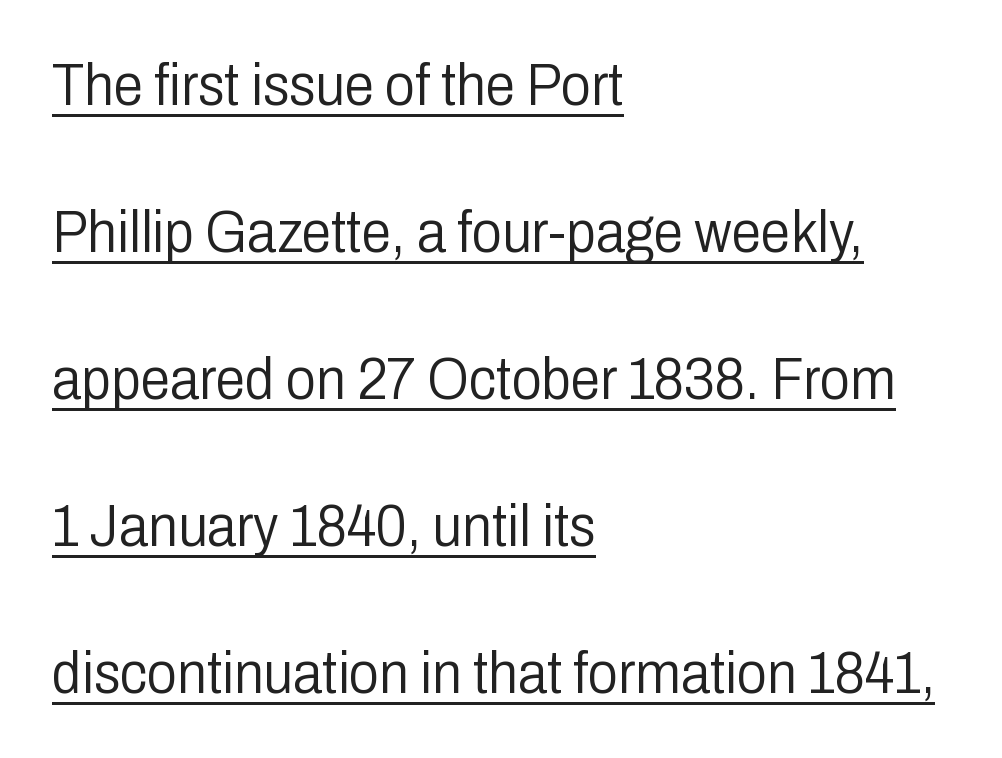
The face used here is proportionally spaced, like ordinary book or web type. Notice how the passage keeps a crisp vertical edge on the left only. The line-height multiplier appears high, well above default. Letter spacing: default. This rendering features underlined lettering. Is the type heavy? It reads as light-to-regular instead.
